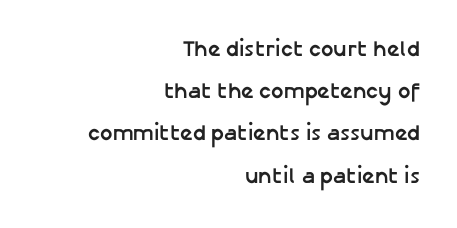
{"italic": "no", "bold": "yes", "underline": "no", "align": "right", "line_spacing": "loose", "line_spacing_ratio": 1.92, "letter_spacing": "normal", "letter_spacing_em": 0.0, "glyph_px": 22}
